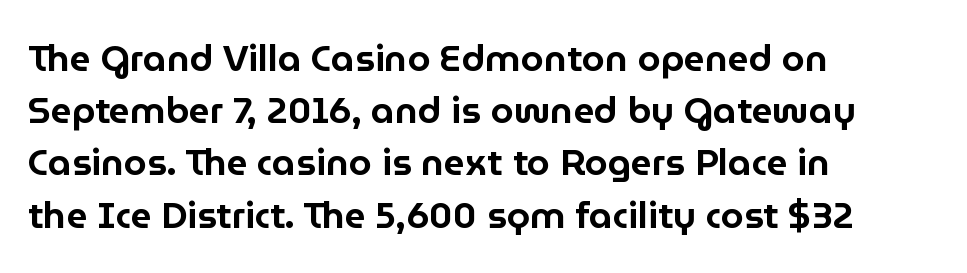
The letters advance in unequal steps, a hallmark of proportional type. Letterform terminals end flat and unadorned throughout the passage. Underlining? Definitely not there. This sample uses an upright cut, with every glyph sitting square on the baseline. Characters follow at the spacing the type designer built in.
